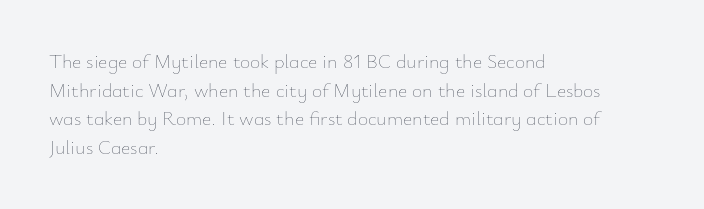
Q: Is the text bold? A: No.
Q: Is the text italic (slanted)? A: No, it is upright.
Q: Is the text underlined? A: No.
Q: How is the paragraph aligned? A: Left-aligned.
Q: Is the spacing between letters normal or unusually wide? A: Normal.
Q: Is the spacing between lines tight, normal or loose? A: Normal.
